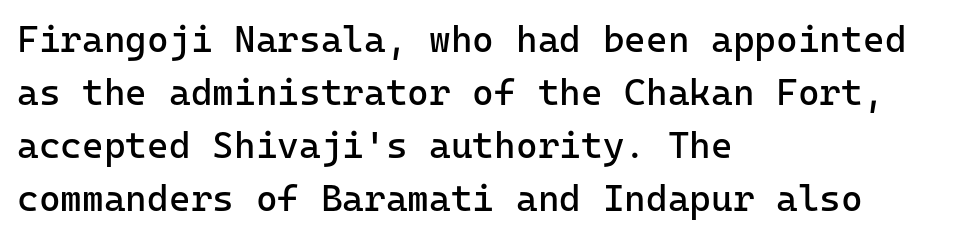
Words appear dense and cohesive because spacing is normal. Every character here occupies the same horizontal width, giving the sample a typewriter-like rhythm. This is the regular roman posture of the typeface. Has an underline been added? It has not.
